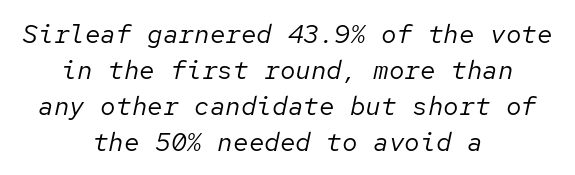
The image shows 26 px text type, italic (leaning right); set centered, normal line spacing (1.38x), normal letter spacing, not underlined.
